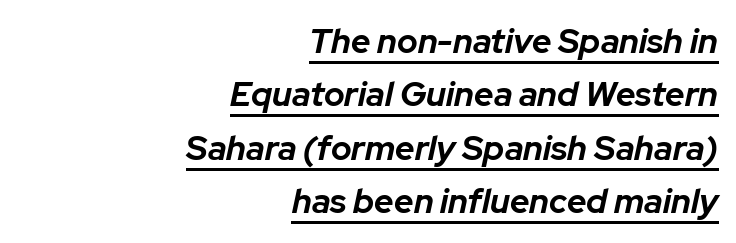
The lines are quadded right. Do the characters align in a grid? No, the font is proportional. If you measured baseline to baseline, you'd find a middling distance. The letters are bold, with thick, heavy strokes. Check the space under the baseline: a stroke is drawn there.
